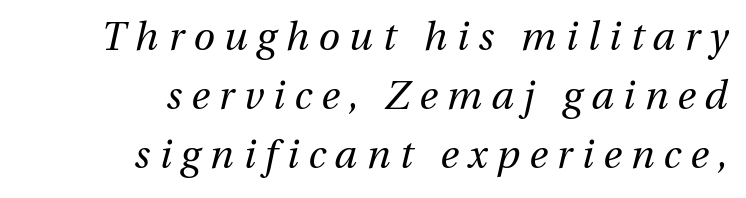
The image shows 39 px regular-weight type, italic (leaning right); set right-aligned, normal line spacing (1.51x), unusually wide letter spacing (+0.24 em), not underlined; medium stroke contrast and a medium x-height.
